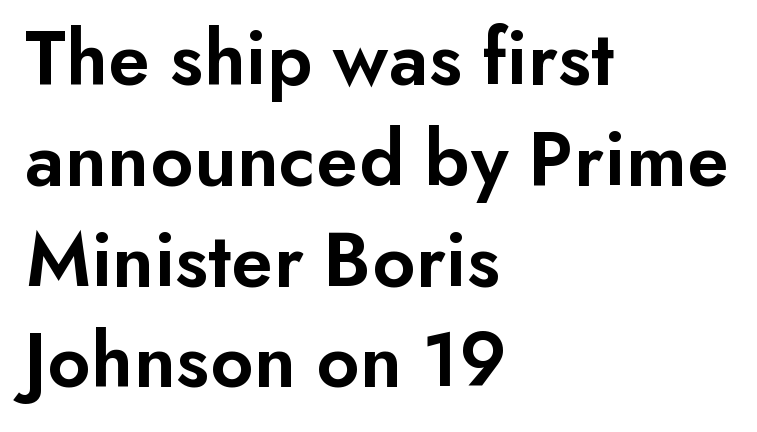
The passage shown is semibold, sitting just below true bold. Does the leading feel generous? No, just average. This is roman type, the default non-slanted kind. This sample has the flowing, uneven cadence of proportional lettering. The zone under the glyphs is completely vacant.
